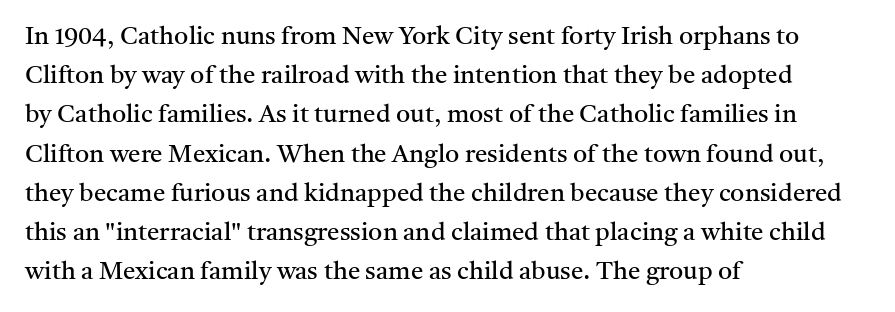
Is this a heavy cut? Hardly; it is regular or lighter. In CSS terms this would be text-align: left. Words appear dense and cohesive because spacing is normal. The gap between lines stays unmarked. Reading down the column, the eye jumps a familiar distance to each next line. This is roman type, the default non-slanted kind.
